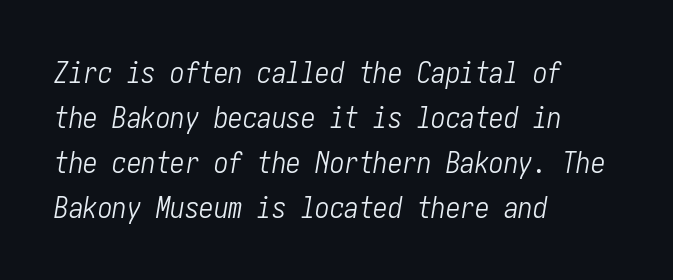
Q: Is the text bold? A: No.
Q: Is the text italic (slanted)? A: Yes, it leans right by about 10 degrees.
Q: Is the text underlined? A: No.
Q: How is the paragraph aligned? A: Left-aligned.
Q: Is the spacing between letters normal or unusually wide? A: Normal.
Q: Is the spacing between lines tight, normal or loose? A: Normal.
Q: Width (condensed, normal, or wide)? A: Condensed.
Q: Stroke contrast? A: Low.
Q: x-height? A: Medium.
